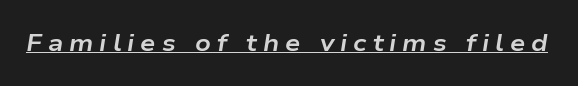
The image shows 24 px bold type, italic (leaning right); set unusually wide letter spacing (+0.25 em), underlined.
